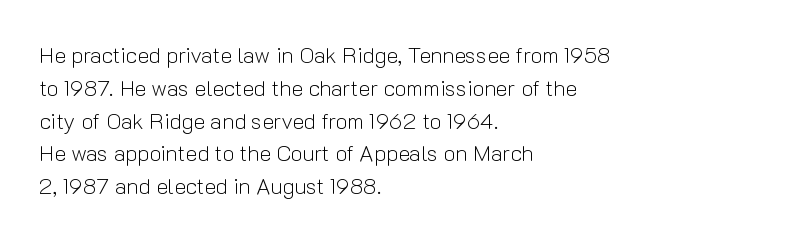
Q: Is the text bold? A: No.
Q: Is the text italic (slanted)? A: No, it is upright.
Q: Is the text underlined? A: No.
Q: How is the paragraph aligned? A: Left-aligned.
Q: Is the spacing between letters normal or unusually wide? A: Normal.
Q: Is the spacing between lines tight, normal or loose? A: Normal.
